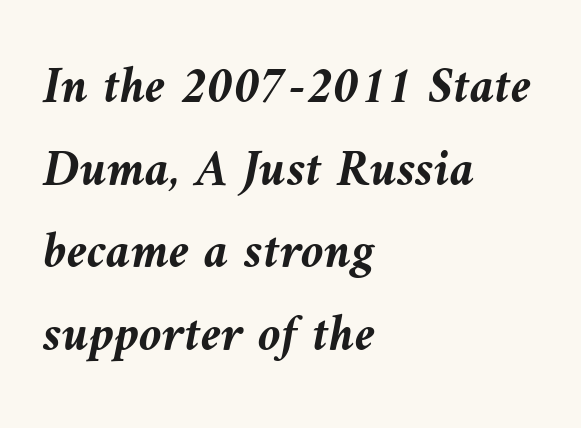
{"italic": "yes", "lean": "left", "slant_degrees": 9, "bold": "yes", "weight": "semibold", "width": "normal", "stroke_contrast": "medium", "x_height": "medium", "monospaced": "no", "underline": "no", "align": "left", "line_spacing": "normal", "line_spacing_ratio": 1.59, "letter_spacing": "normal", "letter_spacing_em": 0.0, "glyph_px": 52}
